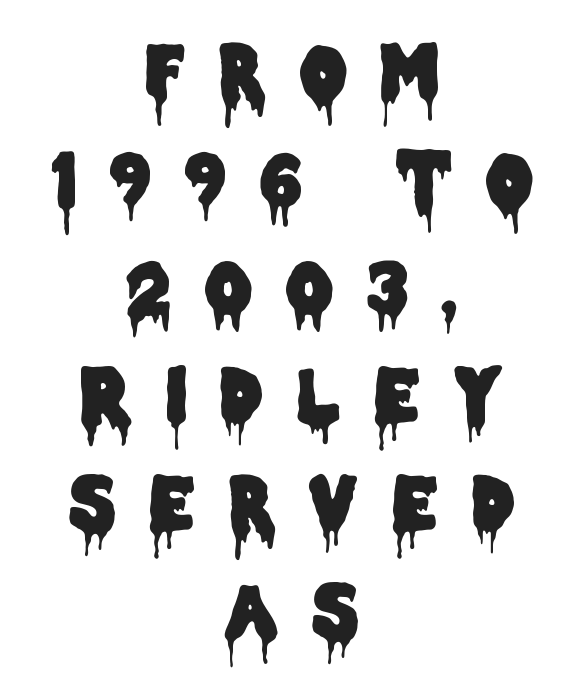
The image shows 73 px condensed sans-serif type, upright; set centered, normal line spacing (1.48x), unusually wide letter spacing (+0.47 em), not underlined; low stroke contrast and a large x-height.
